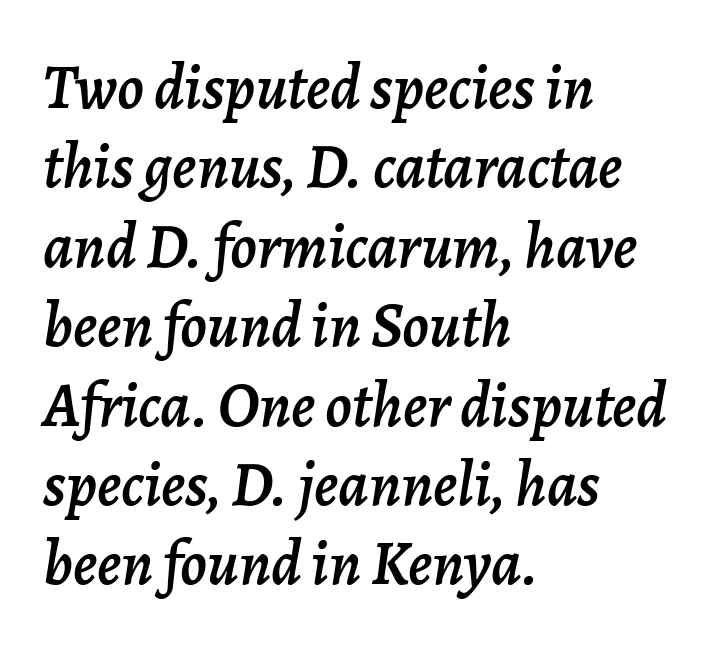
{"italic": "yes", "lean": "right", "slant_degrees": 7, "width": "normal", "stroke_contrast": "low", "x_height": "medium", "monospaced": "no", "underline": "no", "align": "left", "line_spacing": "normal", "line_spacing_ratio": 1.26, "letter_spacing": "normal", "letter_spacing_em": 0.0, "glyph_px": 63}
